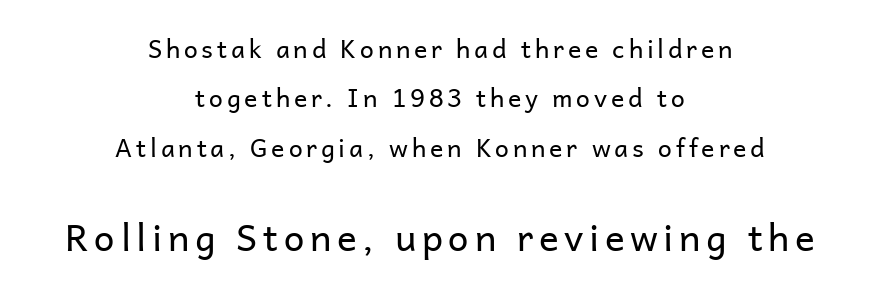
Tall strokes in this sample are plumb rather than angled. The face used here is proportionally spaced, like ordinary book or web type. Is the block centered? Yes — each line is placed symmetrically about the middle. Lines of text with bare space underneath.
